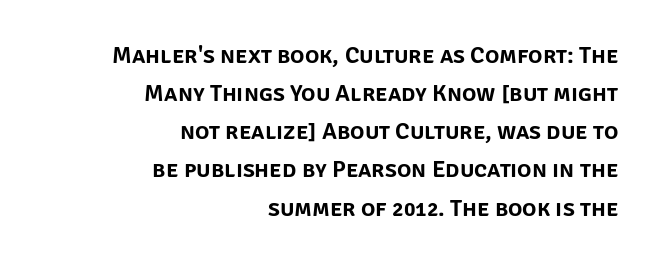
The image shows 24 px text type, upright; set right-aligned, normal line spacing (1.59x), normal letter spacing, not underlined.
